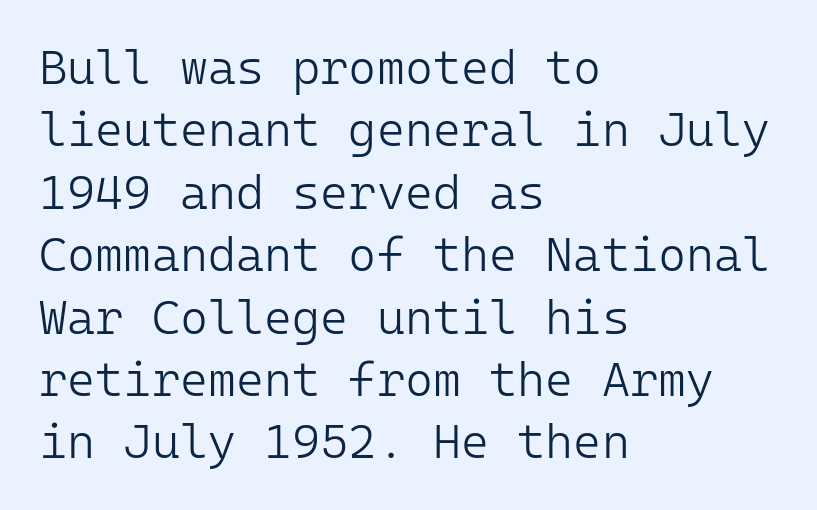
No heavy texture on the line: the type isn't bold. Serifs: no, the terminals of the letterforms are clean. Summary of vertical rhythm: regular, with standard interline spacing. These lines are rendered in a fixed-pitch font. No italicization has been applied; the sample stays upright. Observe the ordinary spacing: letters are neighbours, not strangers.
